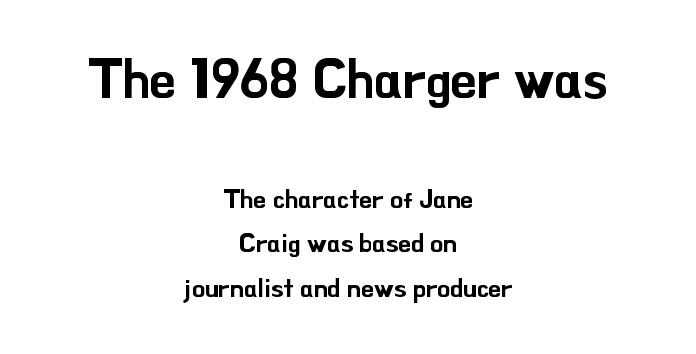
{"serif": "no", "italic": "no", "width": "normal", "stroke_contrast": "low", "x_height": "small", "monospaced": "no", "underline": "no", "align": "center", "line_spacing_ratio": 1.72, "letter_spacing": "normal", "letter_spacing_em": 0.0, "larger_block": "first", "size_ratio": 2.04, "glyph_px": 53}
